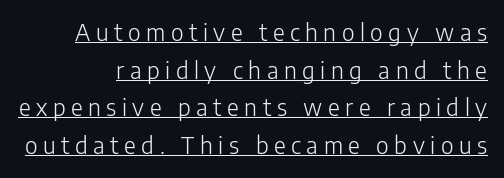
Q: Is the text bold? A: No.
Q: Is the text italic (slanted)? A: No, it is upright.
Q: Is the text underlined? A: Yes.
Q: How is the paragraph aligned? A: Right-aligned.
Q: Is the spacing between letters normal or unusually wide? A: Unusually wide.
Q: Is the spacing between lines tight, normal or loose? A: Normal.
